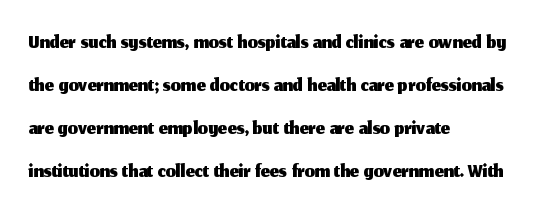
{"serif": "no", "italic": "no", "width": "normal", "stroke_contrast": "medium", "x_height": "medium", "monospaced": "no", "underline": "no", "align": "left", "line_spacing": "normal", "line_spacing_ratio": 1.34, "letter_spacing": "normal", "letter_spacing_em": 0.0, "glyph_px": 32}
